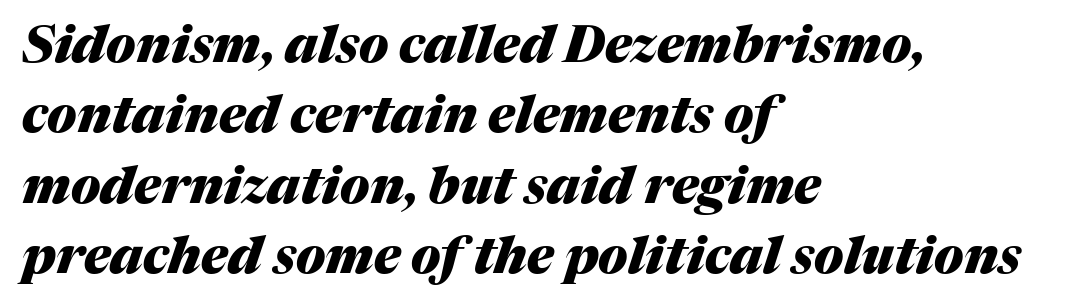
Q: Is the text bold? A: Yes.
Q: Is the text italic (slanted)? A: Yes, it leans right by about 17 degrees.
Q: Is the text underlined? A: No.
Q: How is the paragraph aligned? A: Left-aligned.
Q: Is the spacing between letters normal or unusually wide? A: Normal.
Q: Is the spacing between lines tight, normal or loose? A: Normal.
Q: Width (condensed, normal, or wide)? A: Normal.
Q: Stroke contrast? A: Medium.
Q: x-height? A: Medium.
Q: Monospaced? A: No.
